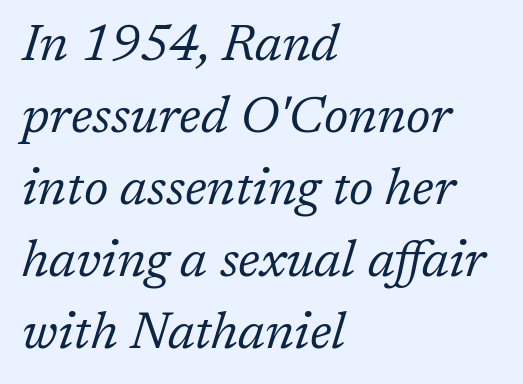
The letterforms sit shoulder to shoulder at normal distance. In terms of letterform style, serifs are clearly present. Typeset ragged right — the left edge is the straight one. Any mark beneath the type? The region is blank.
